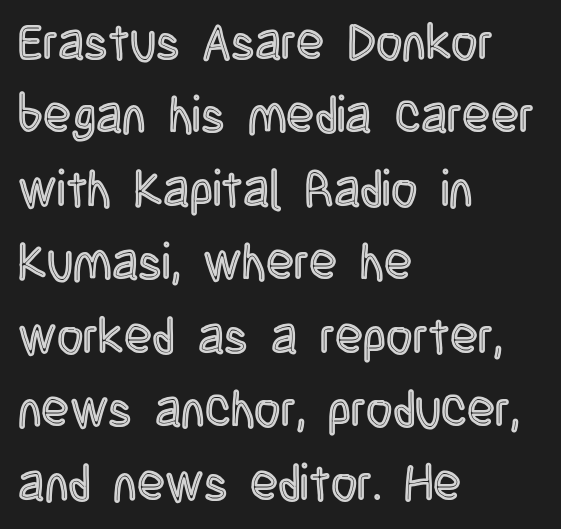
The image shows 51 px condensed type, upright; set left-aligned, normal line spacing (1.44x), normal letter spacing, not underlined; a large x-height.
